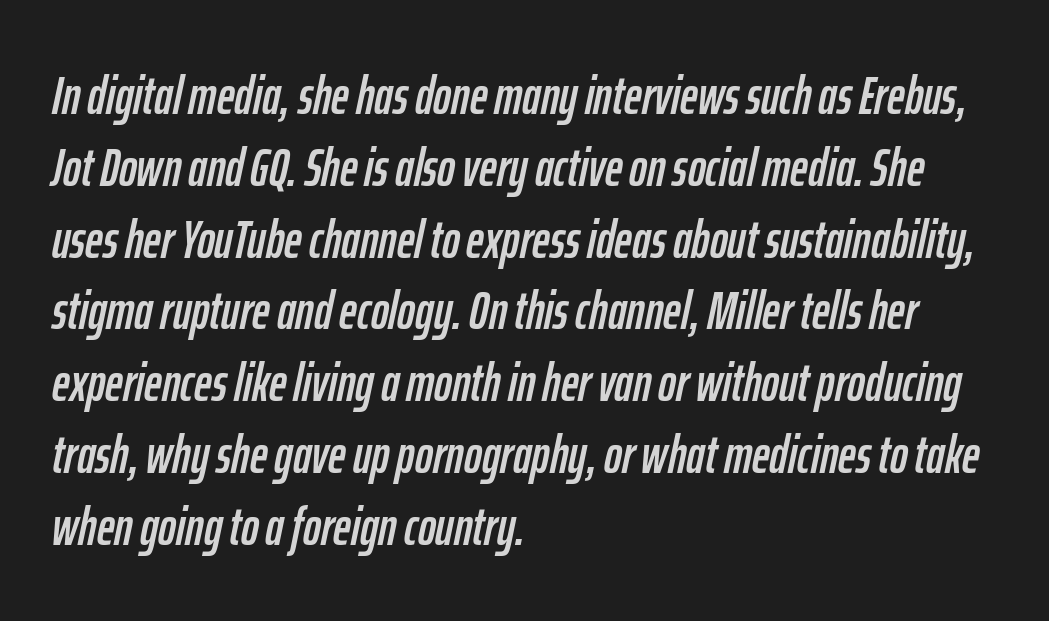
{"italic": "yes", "lean": "right", "slant_degrees": 12, "width": "condensed", "stroke_contrast": "low", "x_height": "medium", "monospaced": "no", "underline": "no", "align": "left", "line_spacing": "normal", "line_spacing_ratio": 1.33, "letter_spacing": "normal", "letter_spacing_em": 0.0, "glyph_px": 54}
